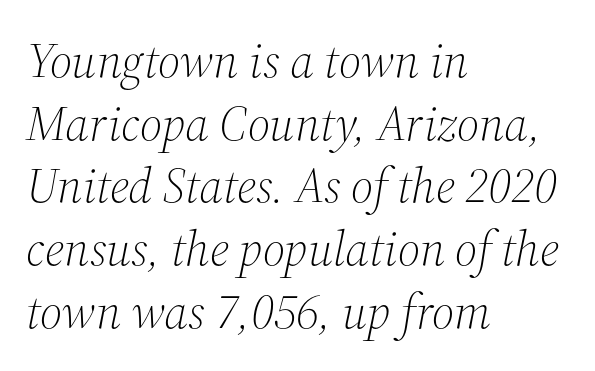
{"serif": "yes", "italic": "yes", "lean": "right", "slant_degrees": 12, "bold": "no", "weight": "light", "width": "normal", "stroke_contrast": "medium", "x_height": "medium", "monospaced": "no", "underline": "no", "align": "left", "line_spacing": "normal", "line_spacing_ratio": 1.28, "letter_spacing": "normal", "letter_spacing_em": 0.0, "glyph_px": 49}
